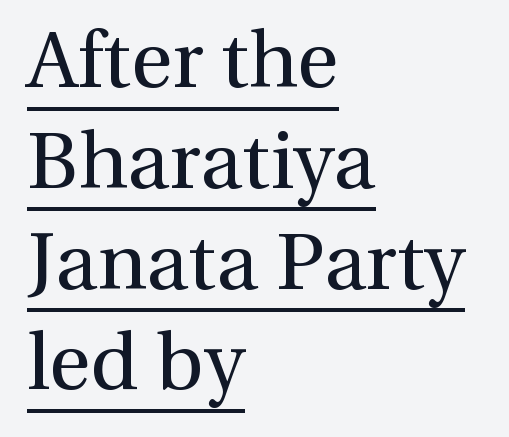
{"serif": "yes", "italic": "no", "bold": "no", "weight": "regular", "width": "normal", "x_height": "medium", "monospaced": "no", "underline": "yes", "align": "left", "line_spacing": "normal", "line_spacing_ratio": 1.26, "letter_spacing": "normal", "letter_spacing_em": 0.0, "glyph_px": 80}
